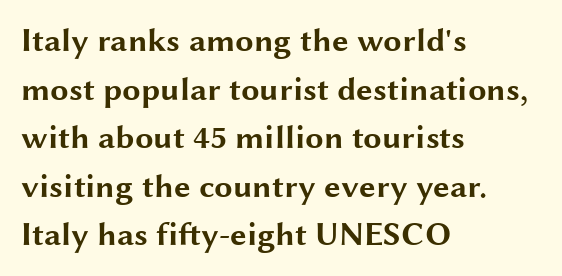
Q: Is the text bold? A: Yes.
Q: Is the text italic (slanted)? A: No, it is upright.
Q: Is the typeface a serif or a sans-serif typeface? A: Sans-serif.
Q: Is the text underlined? A: No.
Q: How is the paragraph aligned? A: Left-aligned.
Q: Is the spacing between letters normal or unusually wide? A: Normal.
Q: Is the spacing between lines tight, normal or loose? A: Normal.
Q: Width (condensed, normal, or wide)? A: Wide.
Q: Stroke contrast? A: Medium.
Q: x-height? A: Medium.
Q: Monospaced? A: No.
